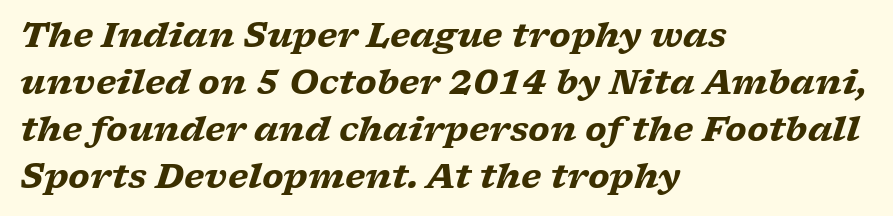
Q: Is the text bold? A: Yes.
Q: Is the text italic (slanted)? A: Yes, it leans right by about 17 degrees.
Q: Is the typeface a serif or a sans-serif typeface? A: Serif.
Q: Is the text underlined? A: No.
Q: How is the paragraph aligned? A: Left-aligned.
Q: Is the spacing between letters normal or unusually wide? A: Normal.
Q: Is the spacing between lines tight, normal or loose? A: Normal.
Q: Width (condensed, normal, or wide)? A: Wide.
Q: Stroke contrast? A: Low.
Q: x-height? A: Medium.
Q: Monospaced? A: No.
